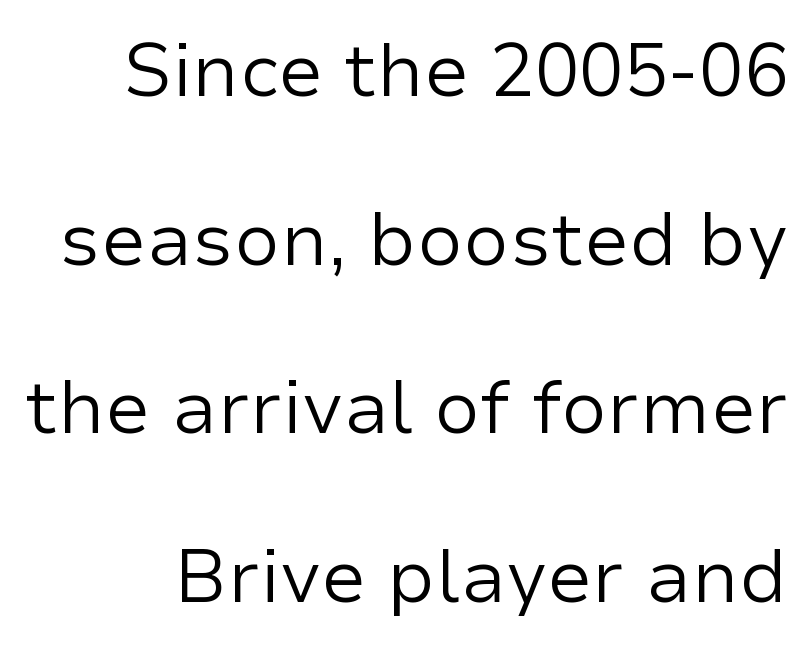
Q: Is the text bold? A: No.
Q: Is the text italic (slanted)? A: No, it is upright.
Q: Is the typeface a serif or a sans-serif typeface? A: Sans-serif.
Q: Is the text underlined? A: No.
Q: Is the spacing between letters normal or unusually wide? A: Normal.
Q: Is the spacing between lines tight, normal or loose? A: Loose.
Q: Width (condensed, normal, or wide)? A: Normal.
Q: Stroke contrast? A: Low.
Q: x-height? A: Medium.
Q: Monospaced? A: No.
